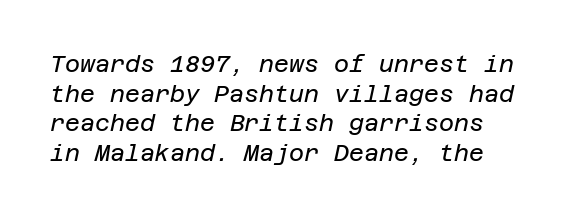
Honestly, the row spacing looks completely unremarkable. No extra ink here — the face is not bold. Decoration check: the copy has no underline. The passage shown leans; its letterforms are oblique.
